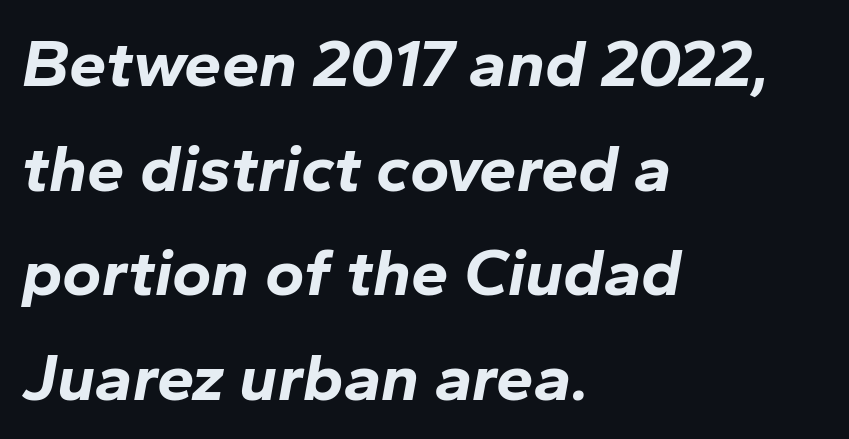
The image shows 67 px bold type, italic (leaning right); set left-aligned, normal line spacing (1.56x), normal letter spacing, not underlined; low stroke contrast and a medium x-height.
